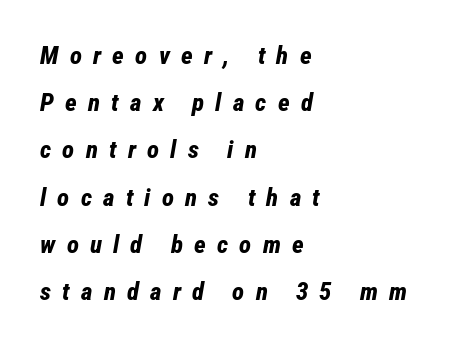
Weight check: bold — yes, fully. Italic: yes, the glyphs are oblique. Notice how the passage keeps a crisp vertical edge on the left only. Plain, unruled lines of type.
